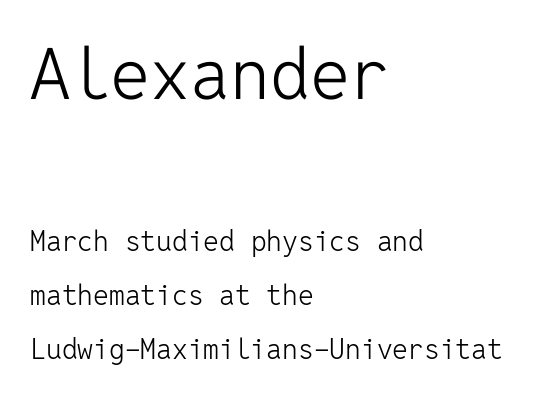
The image shows 71 px light sans-serif type, upright, monospaced; set left-aligned, loose line spacing (1.93x), normal letter spacing, not underlined; the first (top) block is 2.54x larger; low stroke contrast and a medium x-height.
